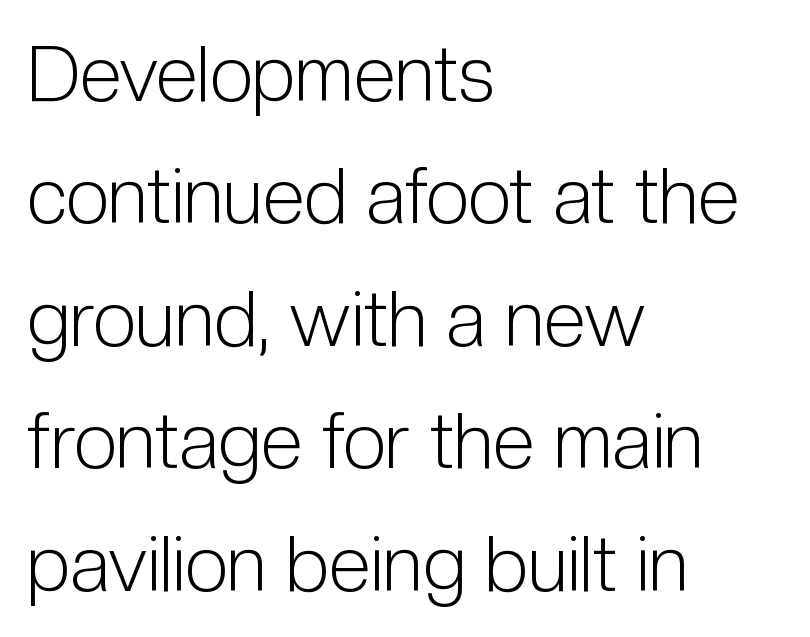
Q: Is the text bold? A: No.
Q: Is the text italic (slanted)? A: No, it is upright.
Q: Is the typeface a serif or a sans-serif typeface? A: Sans-serif.
Q: Is the text underlined? A: No.
Q: How is the paragraph aligned? A: Left-aligned.
Q: Is the spacing between letters normal or unusually wide? A: Normal.
Q: Is the spacing between lines tight, normal or loose? A: Normal.
Q: Width (condensed, normal, or wide)? A: Condensed.
Q: Stroke contrast? A: Low.
Q: x-height? A: Medium.
Q: Monospaced? A: No.
